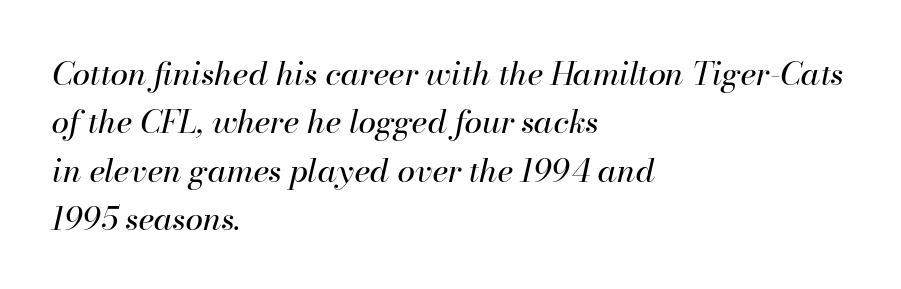
The image shows 32 px regular-weight type, italic (leaning right); set left-aligned, normal line spacing (1.51x), normal letter spacing, not underlined; high stroke contrast and a small x-height.
